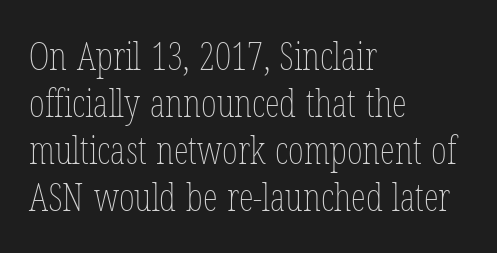
Q: Is the text bold? A: No.
Q: Is the text italic (slanted)? A: No, it is upright.
Q: Is the text underlined? A: No.
Q: How is the paragraph aligned? A: Left-aligned.
Q: Is the spacing between letters normal or unusually wide? A: Normal.
Q: Width (condensed, normal, or wide)? A: Condensed.
Q: Stroke contrast? A: Low.
Q: x-height? A: Medium.
Q: Monospaced? A: No.
